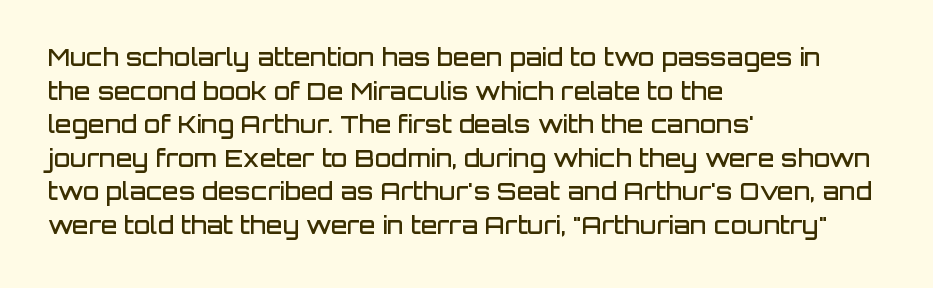
Q: Is the text bold? A: Semi-bold.
Q: Is the text italic (slanted)? A: No, it is upright.
Q: Is the text underlined? A: No.
Q: How is the paragraph aligned? A: Left-aligned.
Q: Is the spacing between letters normal or unusually wide? A: Normal.
Q: Is the spacing between lines tight, normal or loose? A: Normal.
